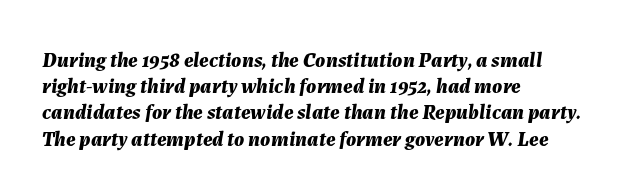
Q: Is the text bold? A: Yes.
Q: Is the text italic (slanted)? A: Yes, it leans right by about 7 degrees.
Q: Is the text underlined? A: No.
Q: How is the paragraph aligned? A: Left-aligned.
Q: Is the spacing between letters normal or unusually wide? A: Normal.
Q: Is the spacing between lines tight, normal or loose? A: Normal.
